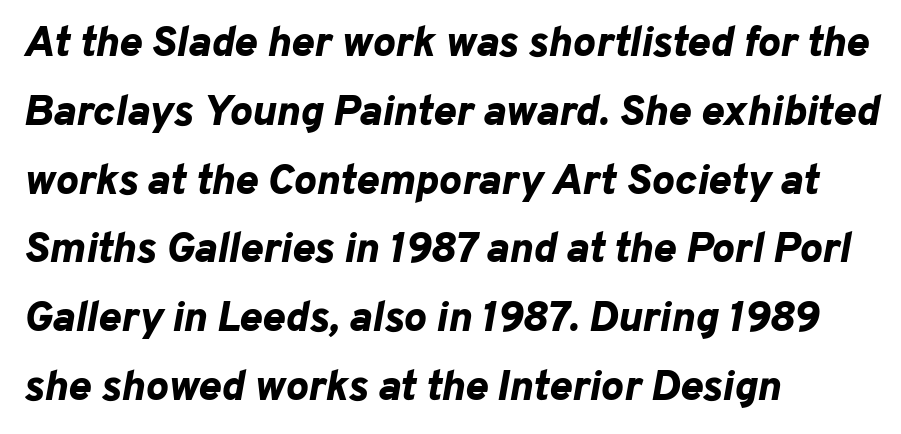
This is oblique type, the kind used for emphasis or titles. Caption: bold face, heavy strokes. The passage shown has conventional tracking throughout. Visually the block forms a straight wall on the left and a jagged coastline on the right. Think of a printed novel: that variable character pitch is what you see here.
